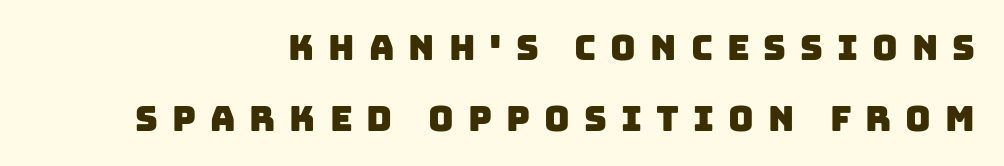
The image shows 35 px sans-serif type; set right-aligned, loose line spacing (2.03x), unusually wide letter spacing (+0.4 em), not underlined; low stroke contrast and a large x-height.
